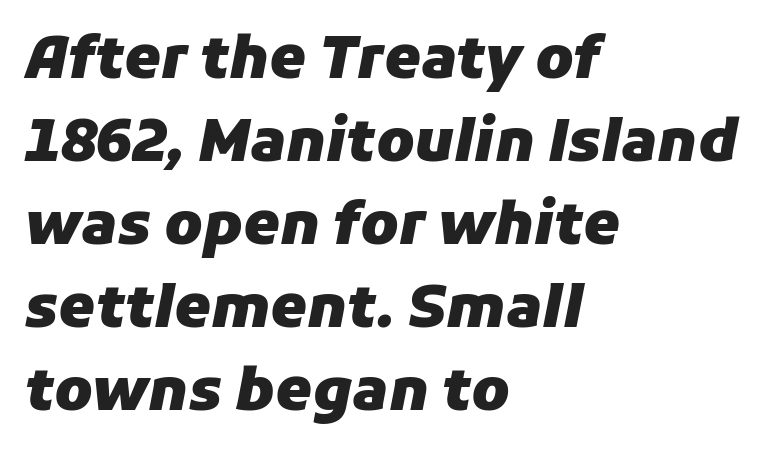
Q: Is the text bold? A: Yes.
Q: Is the text italic (slanted)? A: Yes, it leans right by about 11 degrees.
Q: Is the text underlined? A: No.
Q: How is the paragraph aligned? A: Left-aligned.
Q: Is the spacing between letters normal or unusually wide? A: Normal.
Q: Is the spacing between lines tight, normal or loose? A: Normal.
Q: Width (condensed, normal, or wide)? A: Normal.
Q: Stroke contrast? A: Low.
Q: x-height? A: Medium.
Q: Monospaced? A: No.
